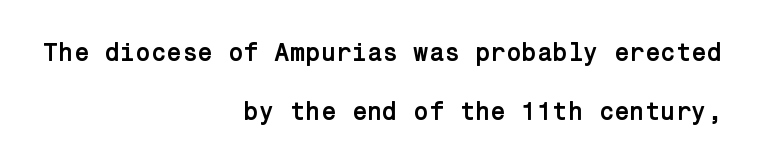
Horizontally, the lines are justified to the trailing edge only. This is roman type, the default non-slanted kind. The space directly below the letters is spotless. Nobody touched the tracking dial on this one. Heavy, bold letterforms.
